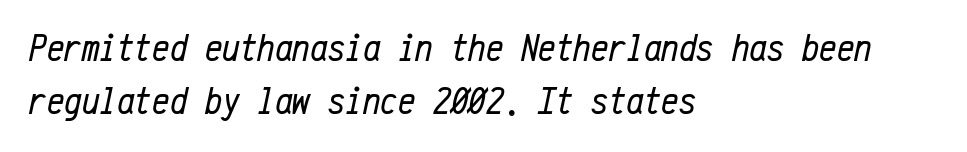
Fixed-width glyphs throughout — classic coding-font behaviour. Weight: not bold — regular or lighter. In terms of leading, this rendering sits right in the middle. Emphasis-style slanted type is in use. Descenders are the only things crossing below the line.
